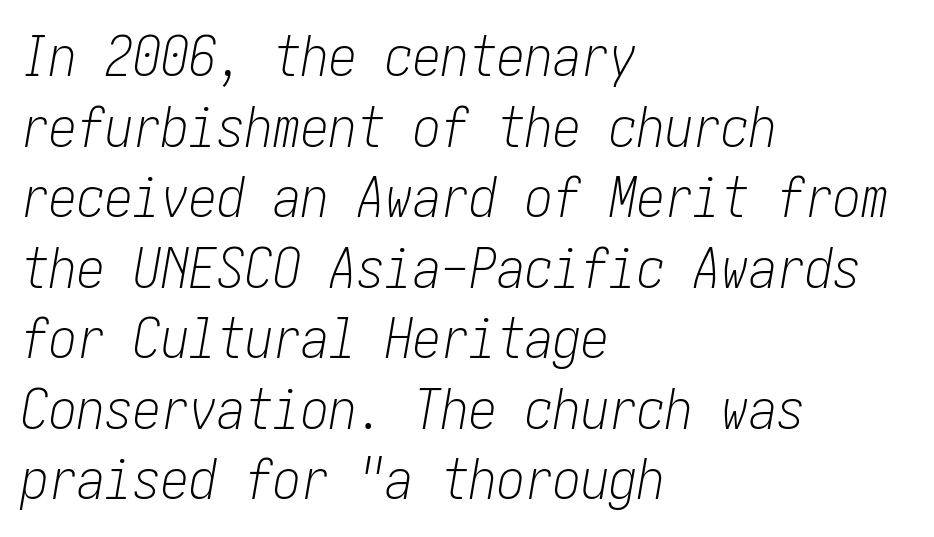
{"italic": "yes", "lean": "right", "slant_degrees": 10, "bold": "no", "weight": "light", "width": "condensed", "stroke_contrast": "low", "x_height": "medium", "underline": "no", "align": "left", "line_spacing": "normal", "line_spacing_ratio": 1.26, "letter_spacing": "normal", "letter_spacing_em": 0.0, "glyph_px": 56}
